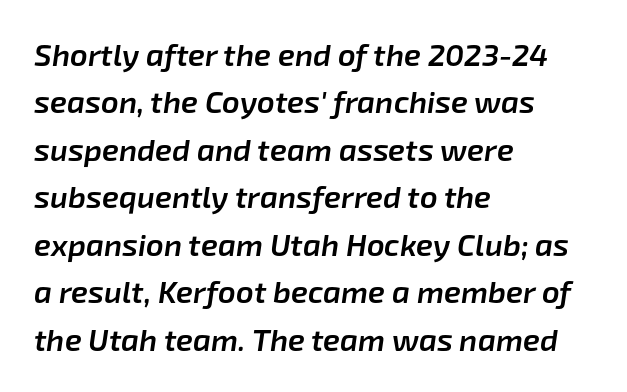
Note the varied advance widths — an 'i' is clearly narrower than an 'm'. The glyphs look as if they've been sheared to an angle. Each line starts at the same left margin while the right side varies. Compared with typical body copy, the letter spacing here is the same. Firm but not heavy-handed strokes: this text is semibold.
